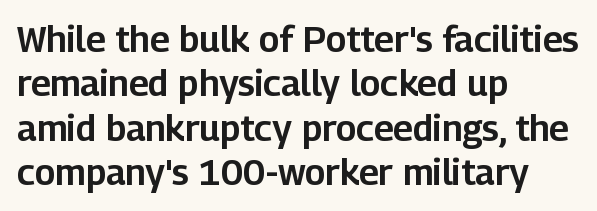
Q: Is the text italic (slanted)? A: No, it is upright.
Q: Is the typeface a serif or a sans-serif typeface? A: Sans-serif.
Q: Is the text underlined? A: No.
Q: How is the paragraph aligned? A: Left-aligned.
Q: Is the spacing between letters normal or unusually wide? A: Normal.
Q: Width (condensed, normal, or wide)? A: Normal.
Q: Stroke contrast? A: Low.
Q: x-height? A: Medium.
Q: Monospaced? A: No.
